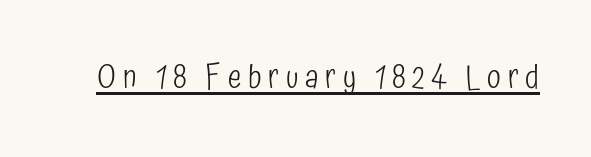
The image shows 32 px light, condensed sans-serif type, upright; set unusually wide letter spacing (+0.21 em), underlined; low stroke contrast and a medium x-height.
